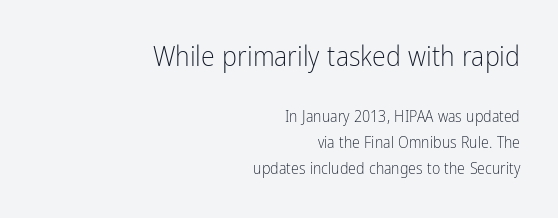
{"serif": "no", "italic": "no", "bold": "no", "weight": "light", "width": "condensed", "stroke_contrast": "low", "x_height": "medium", "monospaced": "no", "underline": "no", "align": "right", "line_spacing": "normal", "line_spacing_ratio": 1.61, "letter_spacing": "normal", "letter_spacing_em": 0.0, "larger_block": "first", "size_ratio": 1.75, "glyph_px": 28}
